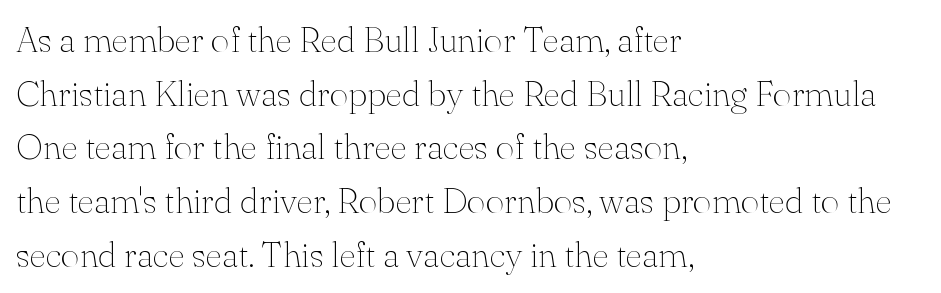
The image shows 36 px thin serif type, upright; set left-aligned, normal line spacing (1.49x), normal letter spacing, not underlined; medium stroke contrast and a small x-height.
